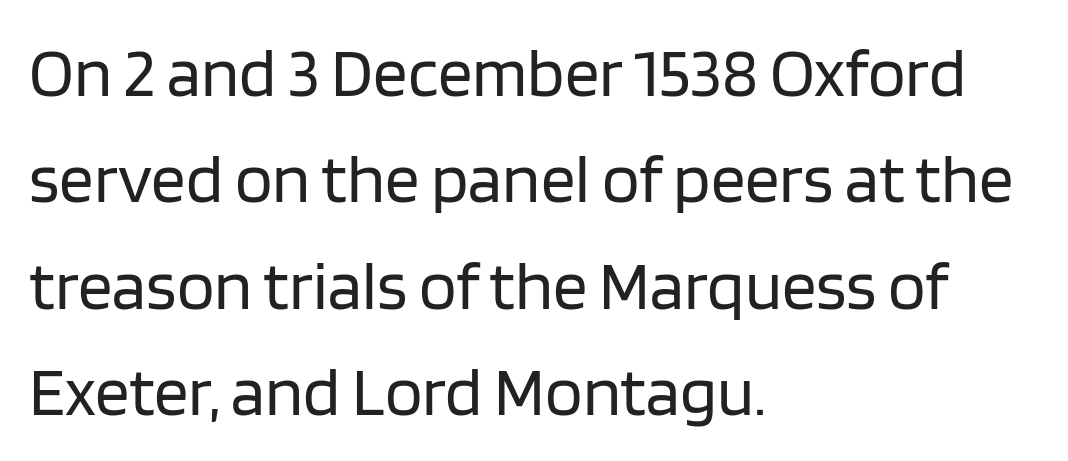
The image shows 69 px regular-weight sans-serif type, upright; set left-aligned, normal line spacing (1.54x), normal letter spacing, not underlined; low stroke contrast and a large x-height.
